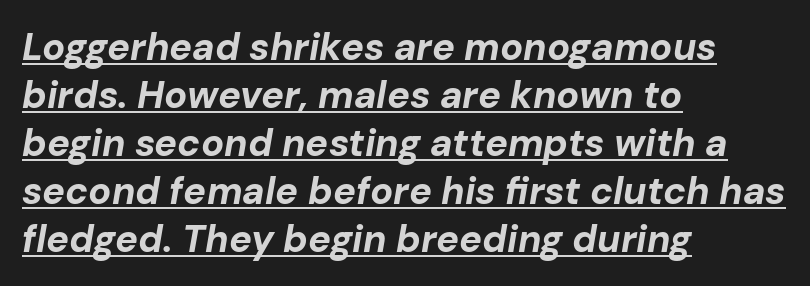
The image shows 38 px bold type, italic (leaning right); set left-aligned, normal line spacing (1.26x), normal letter spacing, underlined; low stroke contrast and a medium x-height.
